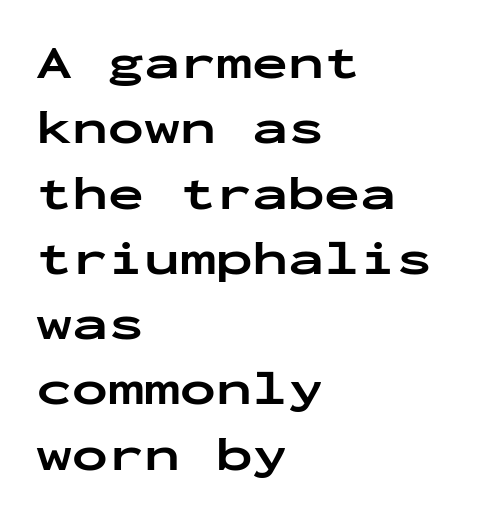
Do the letters lean? They stand straight. The letters carry no serifs — their stems end cleanly without finishing strokes. The glyphs are unaccompanied by any horizontal stroke below them. How heavy is the stroke? Heavy — this is a bold.
